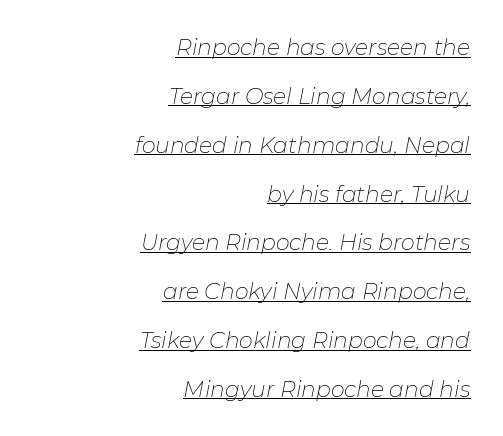
Q: Is the text bold? A: No.
Q: Is the text italic (slanted)? A: Yes, it leans right by about 11 degrees.
Q: Is the text underlined? A: Yes.
Q: How is the paragraph aligned? A: Right-aligned.
Q: Is the spacing between letters normal or unusually wide? A: Normal.
Q: Is the spacing between lines tight, normal or loose? A: Loose.
